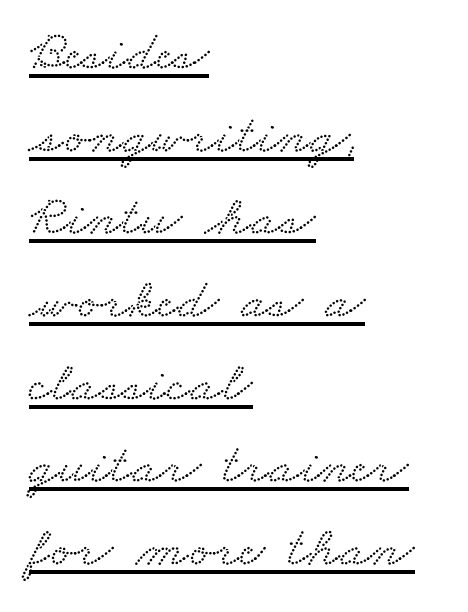
{"width": "wide", "stroke_contrast": "low", "x_height": "small", "monospaced": "no", "underline": "yes", "align": "left", "line_spacing": "normal", "line_spacing_ratio": 1.45, "letter_spacing": "normal", "letter_spacing_em": 0.0, "glyph_px": 57}
